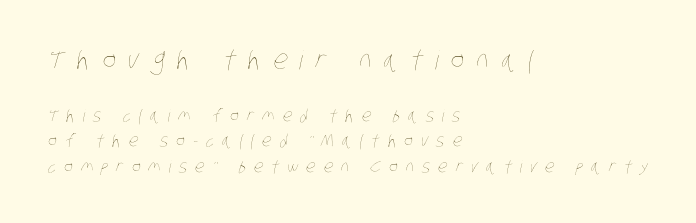
Q: Is the text bold? A: No.
Q: Is the text underlined? A: No.
Q: How is the paragraph aligned? A: Left-aligned.
Q: Is the spacing between letters normal or unusually wide? A: Unusually wide.
Q: Is the spacing between lines tight, normal or loose? A: Normal.
Q: Which block of text is set in a larger size, the first (top) or the second (bottom)? A: The first (top) one.
